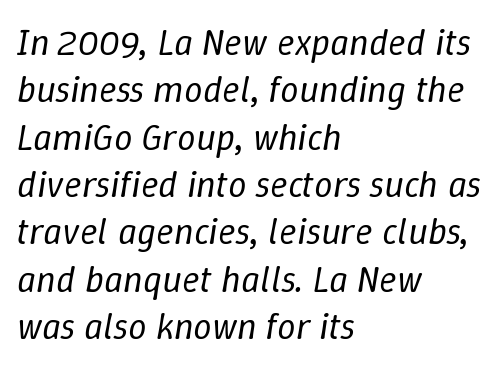
{"italic": "yes", "lean": "right", "slant_degrees": 9, "bold": "no", "weight": "regular", "width": "normal", "stroke_contrast": "low", "x_height": "medium", "monospaced": "no", "underline": "no", "align": "left", "line_spacing": "normal", "line_spacing_ratio": 1.28, "letter_spacing": "normal", "letter_spacing_em": 0.0, "glyph_px": 37}
